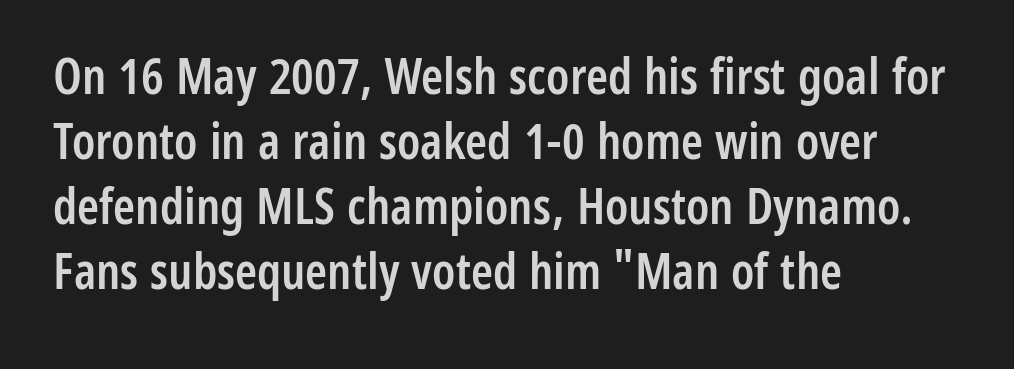
{"serif": "no", "italic": "no", "bold": "semi", "weight": "semibold", "width": "condensed", "stroke_contrast": "low", "x_height": "medium", "monospaced": "no", "underline": "no", "align": "left", "line_spacing": "normal", "line_spacing_ratio": 1.3, "letter_spacing": "normal", "letter_spacing_em": 0.0, "glyph_px": 50}
